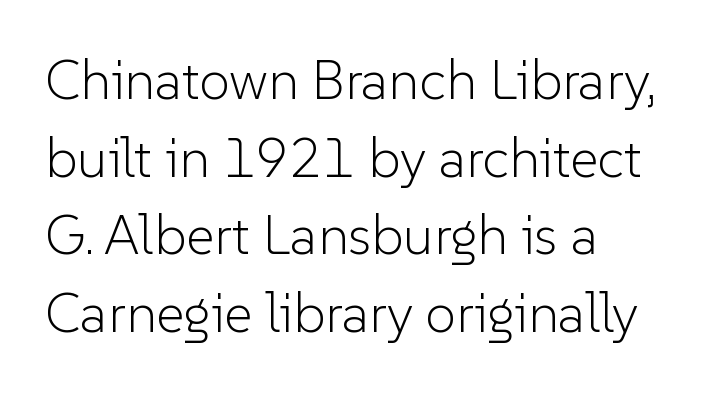
The image shows 55 px light sans-serif type, upright; set left-aligned, normal line spacing (1.41x), normal letter spacing, not underlined; low stroke contrast and a medium x-height.
